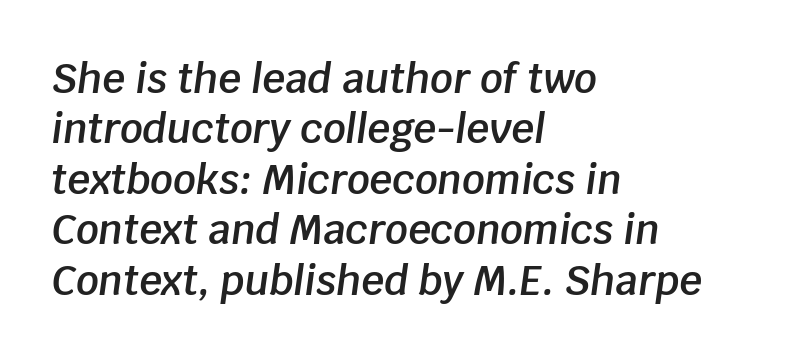
The image shows 40 px semibold type, italic (leaning right); set left-aligned, normal line spacing (1.26x), normal letter spacing, not underlined; low stroke contrast and a large x-height.
